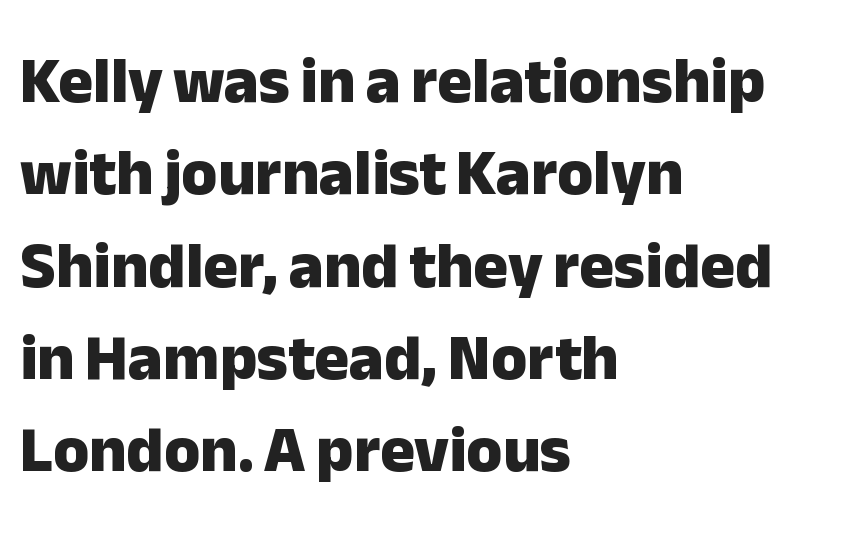
{"serif": "no", "italic": "no", "bold": "yes", "weight": "heavy", "width": "normal", "stroke_contrast": "low", "x_height": "medium", "monospaced": "no", "underline": "no", "align": "left", "line_spacing": "normal", "line_spacing_ratio": 1.42, "letter_spacing": "normal", "letter_spacing_em": 0.0, "glyph_px": 65}
